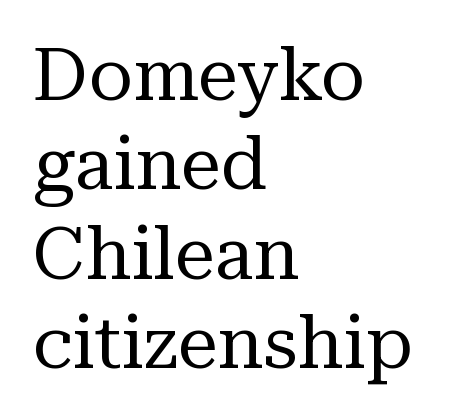
The image shows 72 px regular-weight serif type, upright; set left-aligned, line spacing 1.24x, normal letter spacing, not underlined; medium stroke contrast and a medium x-height.
